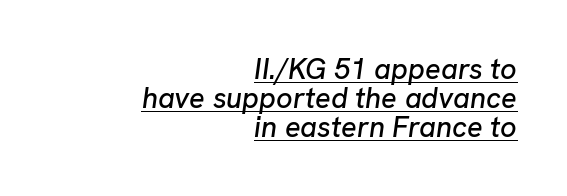
The image shows 29 px text type, italic (leaning right); set right-aligned, tight line spacing (1.0x), normal letter spacing, underlined; low stroke contrast and a medium x-height.
